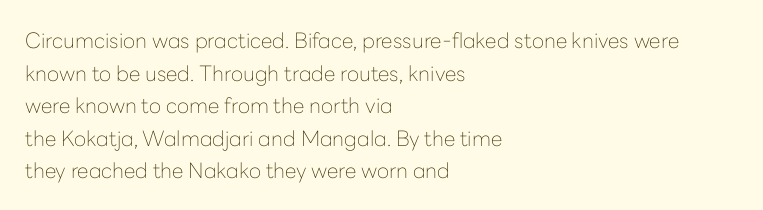
The axis of the letterforms is exactly vertical. Here the glyphs are tracked normally, forming tight word shapes. Descenders hang freely into open space. Line beginnings align vertically; line endings do not. The rows are spaced the way most documents space them.
